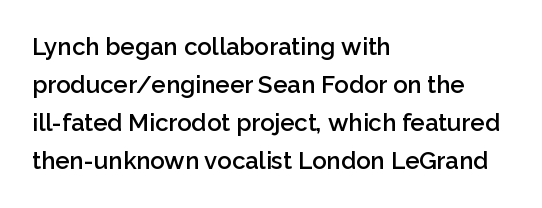
The image shows 24 px text type, upright; set left-aligned, normal line spacing (1.59x), normal letter spacing, not underlined.
